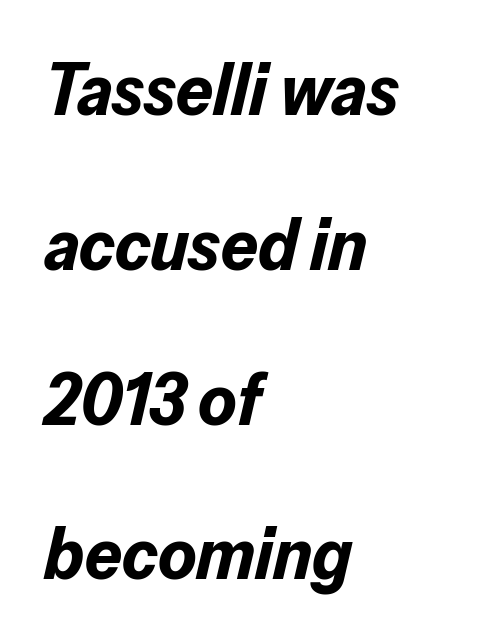
The image shows 73 px bold type, italic (leaning right); set left-aligned, loose line spacing (2.12x), normal letter spacing, not underlined; low stroke contrast and a medium x-height.
